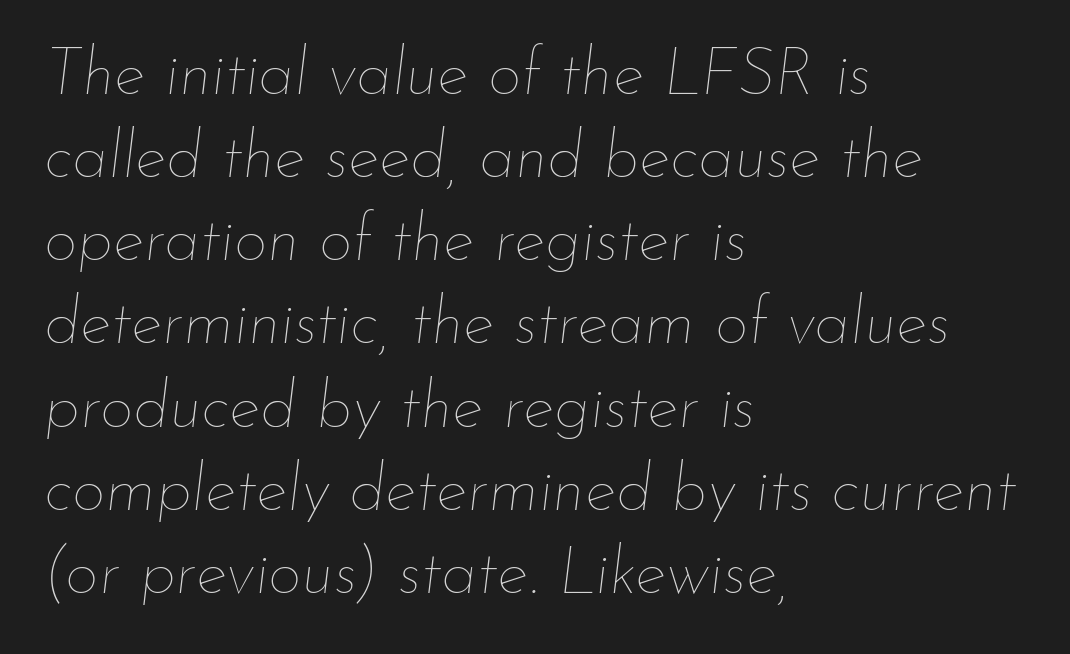
The image shows 66 px thin type, italic (leaning right); set left-aligned, normal line spacing (1.26x), normal letter spacing, not underlined; low stroke contrast and a small x-height.
